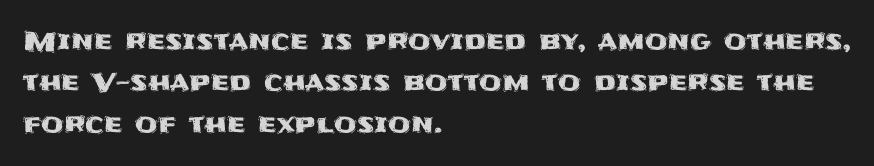
{"italic": "no", "underline": "no", "align": "left", "line_spacing": "normal", "line_spacing_ratio": 1.59, "letter_spacing": "normal", "letter_spacing_em": 0.0, "glyph_px": 26}
